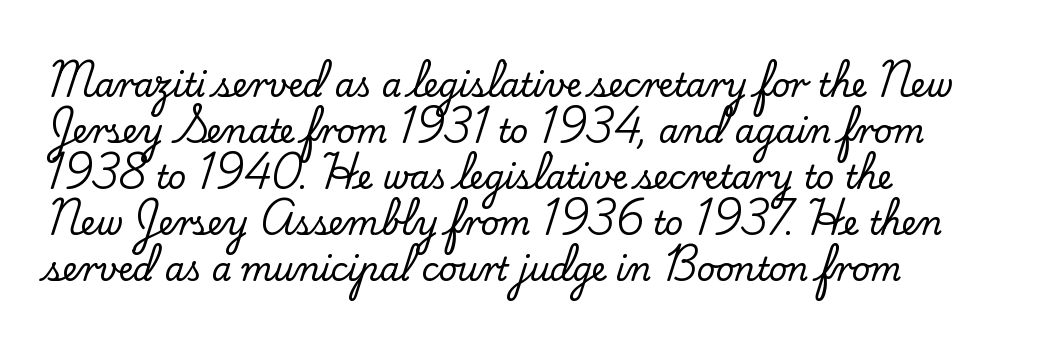
Q: Is the text italic (slanted)? A: Yes.
Q: Is the typeface a serif or a sans-serif typeface? A: Serif.
Q: Is the text underlined? A: No.
Q: How is the paragraph aligned? A: Left-aligned.
Q: Is the spacing between letters normal or unusually wide? A: Normal.
Q: Is the spacing between lines tight, normal or loose? A: Normal.
Q: Width (condensed, normal, or wide)? A: Normal.
Q: Stroke contrast? A: Low.
Q: x-height? A: Small.
Q: Monospaced? A: No.
